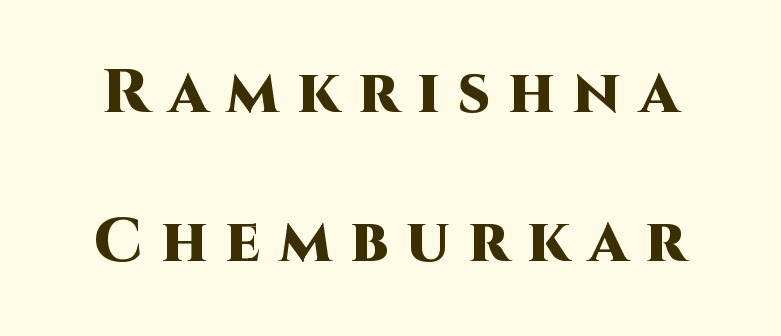
{"serif": "no", "italic": "no", "bold": "yes", "weight": "heavy", "width": "normal", "stroke_contrast": "high", "x_height": "large", "monospaced": "no", "underline": "no", "line_spacing": "loose", "line_spacing_ratio": 2.4, "letter_spacing": "wide", "letter_spacing_em": 0.29, "glyph_px": 62}
